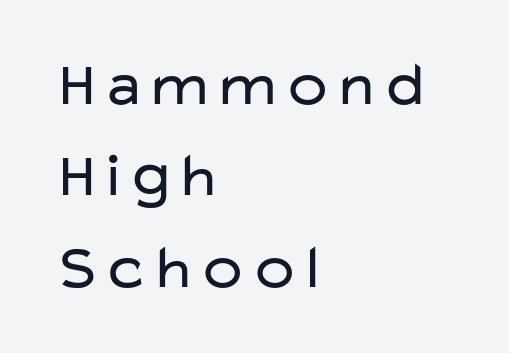
Looks like regular typesetting: each glyph gets only the width it needs. The words here are not underlined. Nothing heavy about these letters — not bold at all. This sample keeps an unexceptional amount of space between lines.
